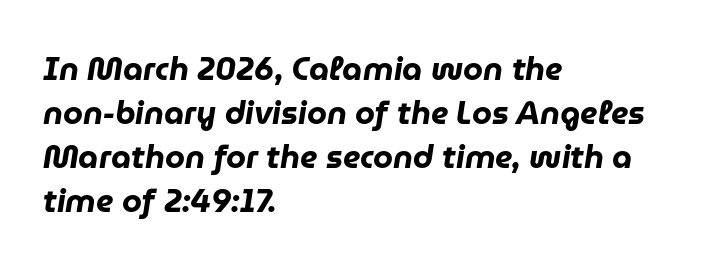
No extra tracking has been applied to these lines. Yep, that's italic — everything's leaning. These lines are rendered in a variable-pitch font. The characters look thick and weighty, a clear bold. The paragraph shown leans on its left margin. Notice how descenders clear the ascenders below comfortably — that's standard leading.
